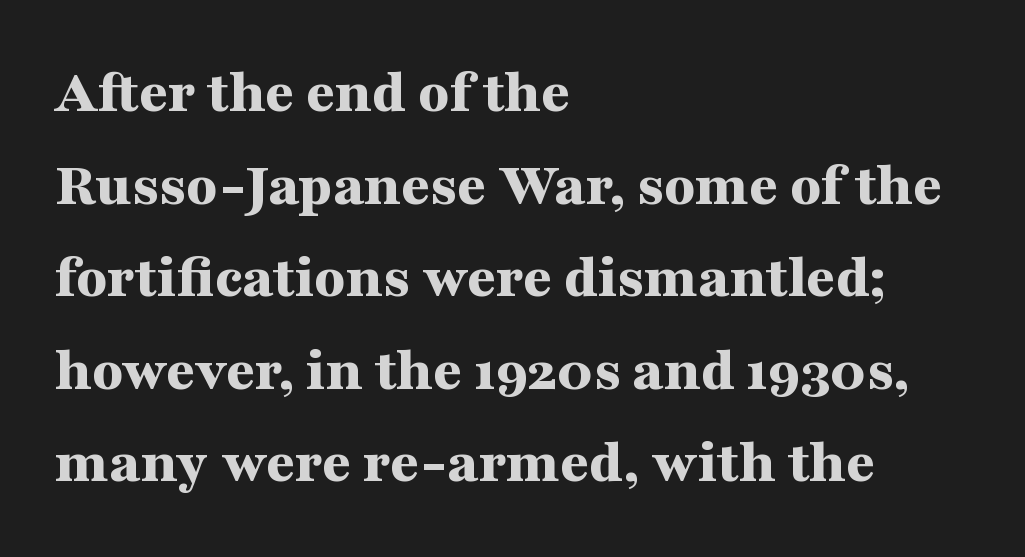
{"serif": "yes", "italic": "no", "bold": "yes", "weight": "bold", "width": "wide", "stroke_contrast": "medium", "x_height": "medium", "monospaced": "no", "underline": "no", "align": "left", "line_spacing": "normal", "line_spacing_ratio": 1.47, "letter_spacing": "normal", "letter_spacing_em": 0.0, "glyph_px": 63}
